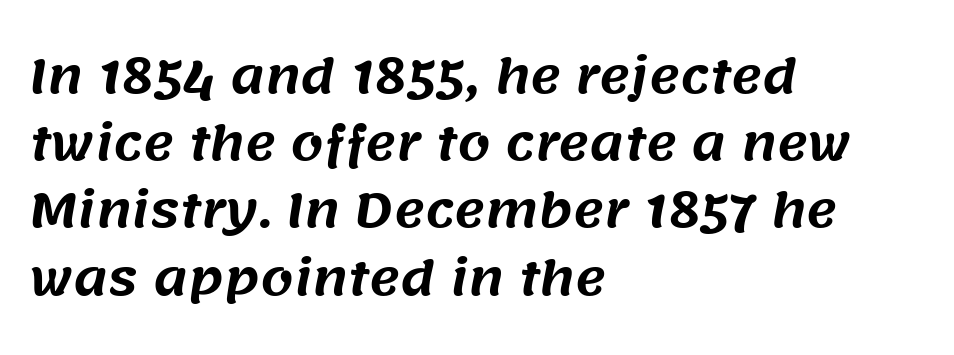
The baseline area is clear. Alignment: flush left. Honestly, the row spacing looks completely unremarkable. Short note: letters normally spaced. A typesetter would call this proportional, since set widths differ per character.
